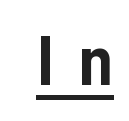
Q: Is the text bold? A: Yes.
Q: Is the text italic (slanted)? A: No, it is upright.
Q: Is the typeface a serif or a sans-serif typeface? A: Sans-serif.
Q: Is the text underlined? A: Yes.
Q: Is the spacing between letters normal or unusually wide? A: Unusually wide.
Q: Width (condensed, normal, or wide)? A: Condensed.
Q: Stroke contrast? A: Low.
Q: x-height? A: Medium.
Q: Monospaced? A: No.
